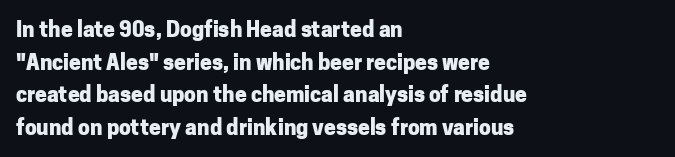
The rendering anchors every line to the left-hand side. In terms of posture, this sample is upright. This sample uses plain, unmodified letter spacing. The gap between lines stays unmarked.
